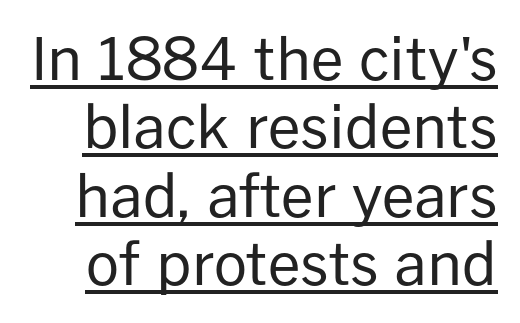
Posture: vertical. Students, note that the glyphs here touch the page at normal intervals. Looks like regular typesetting: each glyph gets only the width it needs. This sample carries an underscore along the baseline area. This sample uses a sans-serif face.
